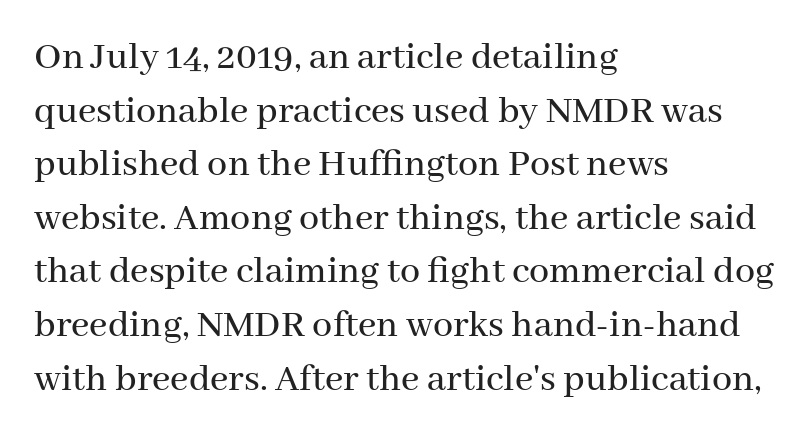
Q: Is the text italic (slanted)? A: No, it is upright.
Q: Is the typeface a serif or a sans-serif typeface? A: Serif.
Q: Is the text underlined? A: No.
Q: How is the paragraph aligned? A: Left-aligned.
Q: Is the spacing between letters normal or unusually wide? A: Normal.
Q: Is the spacing between lines tight, normal or loose? A: Normal.
Q: Width (condensed, normal, or wide)? A: Normal.
Q: Stroke contrast? A: Medium.
Q: x-height? A: Medium.
Q: Monospaced? A: No.
